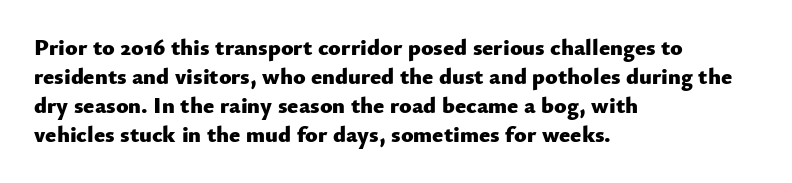
The image shows 23 px bold type, upright; set left-aligned, normal line spacing (1.26x), normal letter spacing, not underlined.
